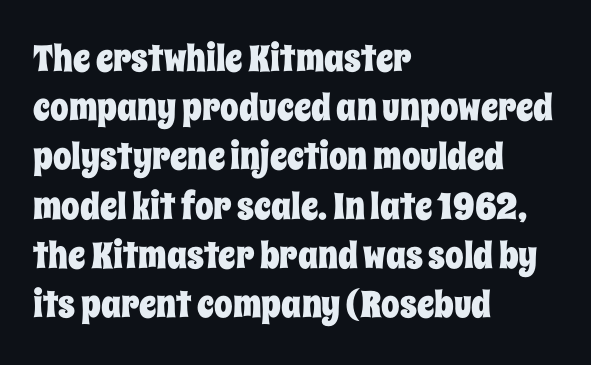
{"italic": "no", "width": "condensed", "stroke_contrast": "low", "x_height": "large", "monospaced": "no", "underline": "no", "align": "left", "line_spacing": "normal", "line_spacing_ratio": 1.33, "letter_spacing": "normal", "letter_spacing_em": 0.0, "glyph_px": 37}
